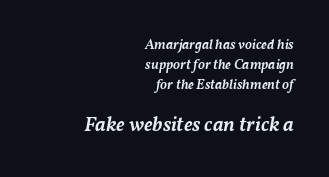
The image shows 21 px text type, italic (leaning right); set right-aligned, normal line spacing (1.42x), normal letter spacing, not underlined; the second (bottom) block is 1.5x larger.
